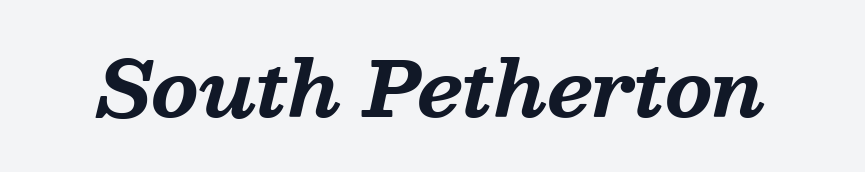
Q: Is the text bold? A: Yes.
Q: Is the text italic (slanted)? A: Yes, it leans right by about 13 degrees.
Q: Is the typeface a serif or a sans-serif typeface? A: Serif.
Q: Is the text underlined? A: No.
Q: Is the spacing between letters normal or unusually wide? A: Normal.
Q: Width (condensed, normal, or wide)? A: Normal.
Q: Stroke contrast? A: Medium.
Q: x-height? A: Medium.
Q: Monospaced? A: No.
